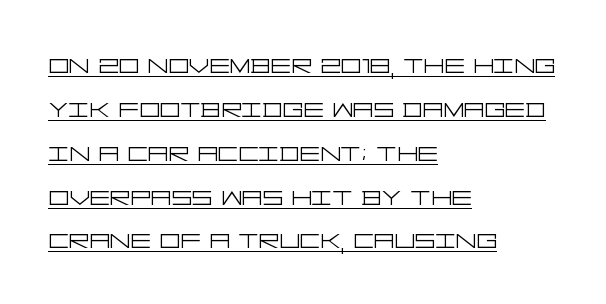
Heft: none added — not bold. The designer went with a sans here, leaving each stem footless. Words appear dense and cohesive because spacing is normal. Horizontally, the lines are justified to the leading edge only. Does a line run under the words? Yes, clearly.
